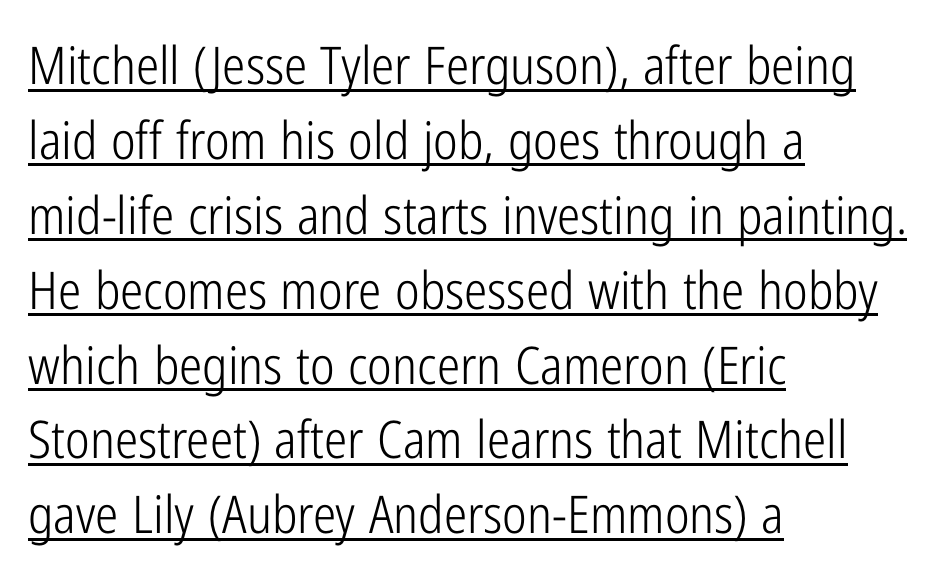
{"serif": "no", "italic": "no", "bold": "no", "weight": "light", "width": "condensed", "stroke_contrast": "low", "x_height": "medium", "monospaced": "no", "underline": "yes", "align": "left", "line_spacing": "normal", "line_spacing_ratio": 1.44, "letter_spacing": "normal", "letter_spacing_em": 0.0, "glyph_px": 52}
